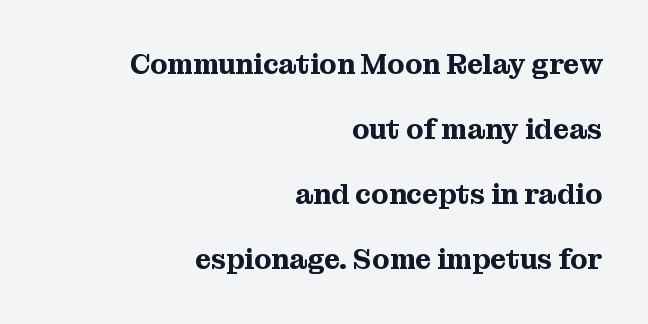
One-word summary of the alignment: right. The face used here is proportionally spaced, like ordinary book or web type. The lines are spread far apart with generous leading. There is no visible air inserted between adjacent glyphs.
